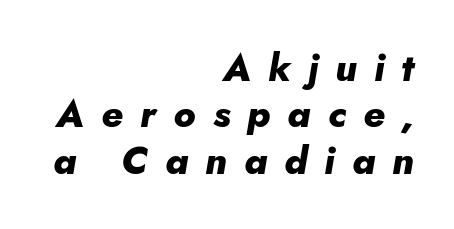
The image shows 38 px heavy type, italic (leaning right); set right-aligned, line spacing 1.22x, unusually wide letter spacing (+0.45 em), not underlined; low stroke contrast and a small x-height.
